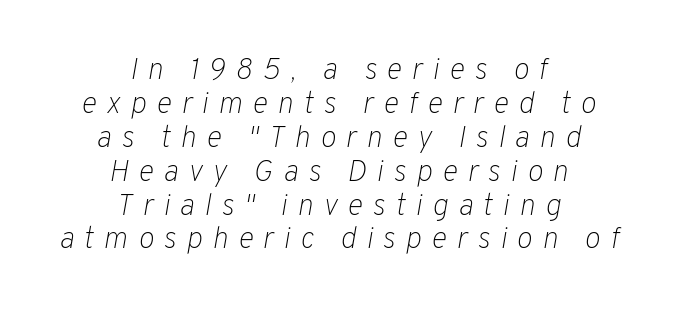
Q: Is the text bold? A: No.
Q: Is the text italic (slanted)? A: Yes, it leans right by about 10 degrees.
Q: Is the text underlined? A: No.
Q: How is the paragraph aligned? A: Centered.
Q: Is the spacing between letters normal or unusually wide? A: Unusually wide.
Q: Is the spacing between lines tight, normal or loose? A: Tight.
Q: Width (condensed, normal, or wide)? A: Normal.
Q: Stroke contrast? A: Low.
Q: x-height? A: Medium.
Q: Monospaced? A: No.
